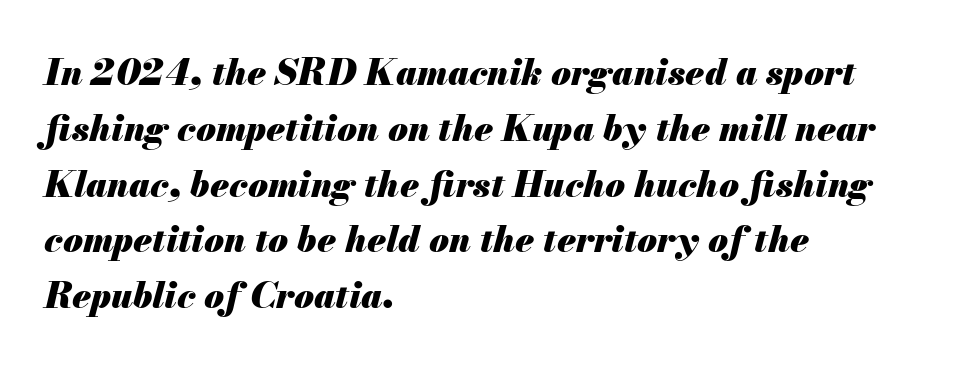
Do the characters align in a grid? No, the font is proportional. Standard letterfit; no display-style spreading of the glyphs. Horizontal bands of white between lines are of average thickness. Just letters on the line, the space beneath them empty. Stroke thickness is high; the sample reads as a true bold.
